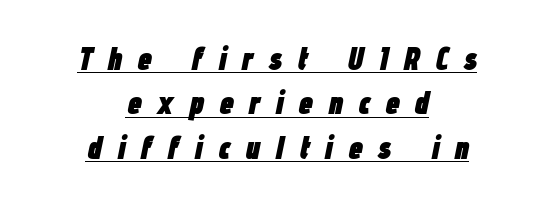
It's the slanting kind of type. The passage shown is underscored from start to finish. Vertical spacing — default. A typesetter would call this proportional, since set widths differ per character. These lines are centered, leaving both edges ragged.
